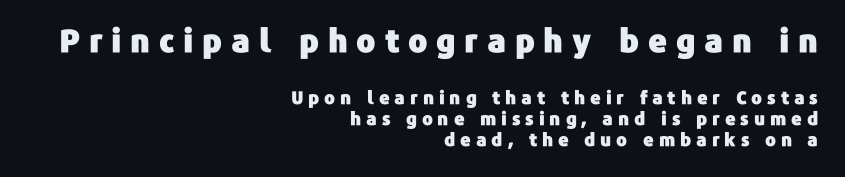
The image shows 32 px sans-serif type, upright; set right-aligned, tight line spacing (1.15x), unusually wide letter spacing (+0.27 em), not underlined; the first (top) block is 1.78x larger; low stroke contrast and a medium x-height.
